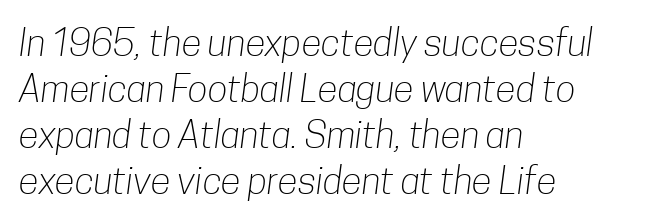
{"serif": "no", "bold": "no", "weight": "light", "width": "condensed", "stroke_contrast": "low", "x_height": "medium", "monospaced": "no", "underline": "no", "align": "left", "line_spacing_ratio": 1.24, "letter_spacing": "normal", "letter_spacing_em": 0.0, "glyph_px": 37}
